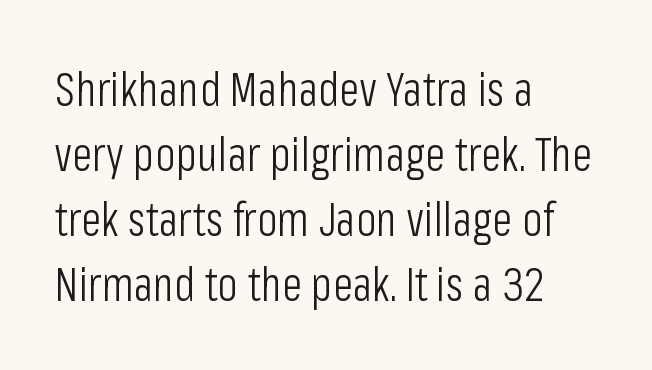
{"serif": "no", "italic": "no", "bold": "no", "weight": "light", "width": "condensed", "stroke_contrast": "low", "x_height": "medium", "monospaced": "no", "underline": "no", "align": "left", "line_spacing": "normal", "line_spacing_ratio": 1.38, "letter_spacing": "normal", "letter_spacing_em": 0.0, "glyph_px": 47}
